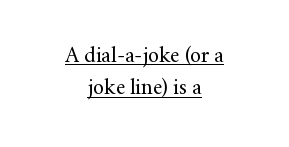
{"italic": "no", "bold": "no", "underline": "yes", "align": "center", "line_spacing": "normal", "line_spacing_ratio": 1.47, "letter_spacing": "normal", "letter_spacing_em": 0.0, "glyph_px": 22}
